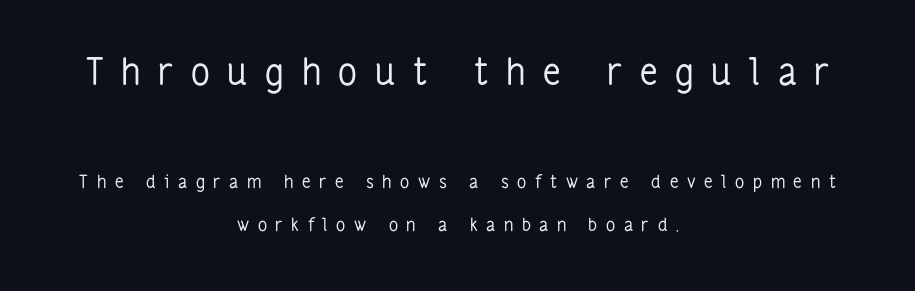
{"serif": "no", "italic": "no", "bold": "no", "weight": "regular", "width": "condensed", "stroke_contrast": "low", "x_height": "medium", "monospaced": "no", "underline": "no", "align": "center", "line_spacing": "loose", "line_spacing_ratio": 2.39, "letter_spacing": "wide", "letter_spacing_em": 0.48, "larger_block": "first", "size_ratio": 2.06, "glyph_px": 37}
